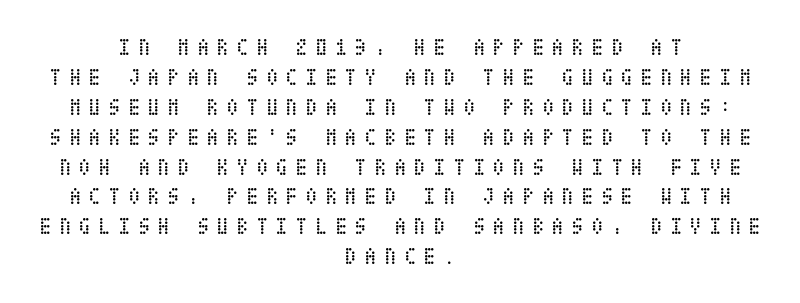
Q: Is the text bold? A: No.
Q: Is the text italic (slanted)? A: No, it is upright.
Q: Is the text underlined? A: No.
Q: How is the paragraph aligned? A: Centered.
Q: Is the spacing between letters normal or unusually wide? A: Unusually wide.
Q: Is the spacing between lines tight, normal or loose? A: Normal.
